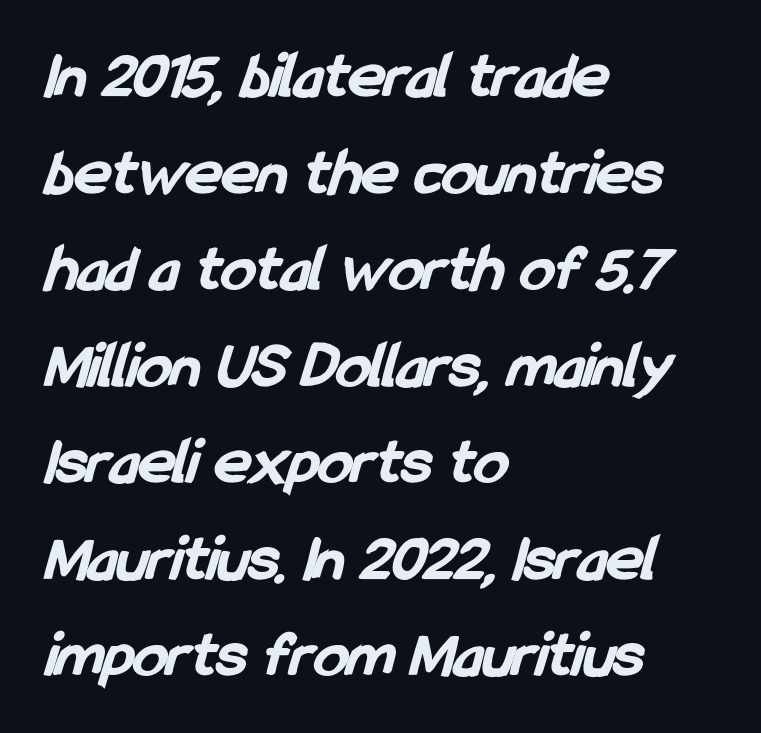
The image shows 68 px bold, condensed sans-serif type; set left-aligned, normal line spacing (1.42x), normal letter spacing, not underlined; low stroke contrast and a medium x-height.
